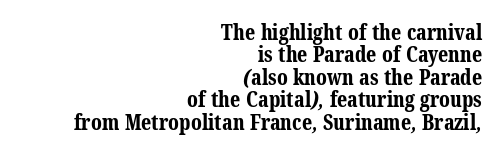
The image shows 21 px bold type; set right-aligned, tight line spacing (1.07x), normal letter spacing, not underlined.
